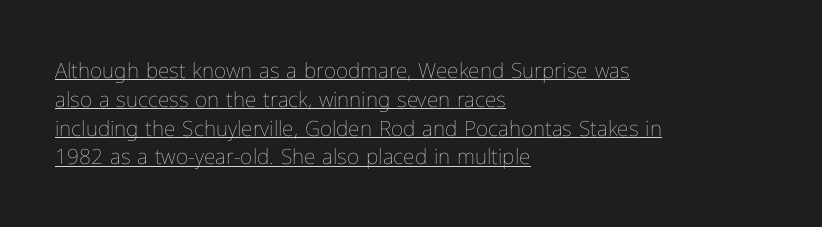
The image shows 21 px text type, upright; set left-aligned, normal line spacing (1.37x), normal letter spacing, underlined.
